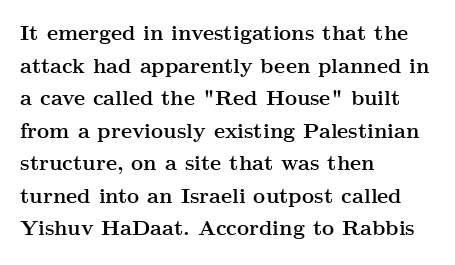
The rendering anchors every line to the left-hand side. In terms of posture, this sample is upright. This sample uses plain, unmodified letter spacing. The gap between lines stays unmarked.
